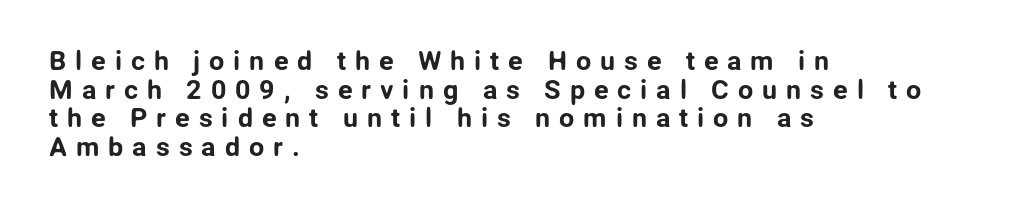
Q: Is the text italic (slanted)? A: No, it is upright.
Q: Is the text underlined? A: No.
Q: How is the paragraph aligned? A: Left-aligned.
Q: Is the spacing between letters normal or unusually wide? A: Unusually wide.
Q: Is the spacing between lines tight, normal or loose? A: Tight.
